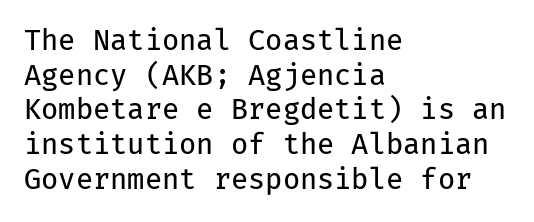
The image shows 28 px regular-weight sans-serif type, upright, monospaced; set left-aligned, line spacing 1.24x, normal letter spacing, not underlined; low stroke contrast and a medium x-height.
